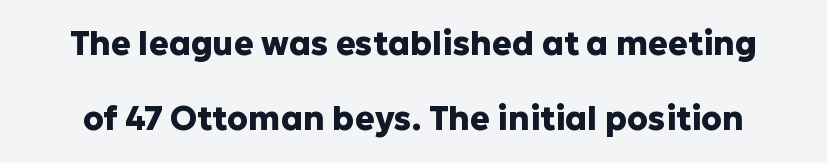
The image shows 33 px heavy sans-serif type, upright; set loose line spacing (2.28x), normal letter spacing, not underlined; low stroke contrast and a medium x-height.
